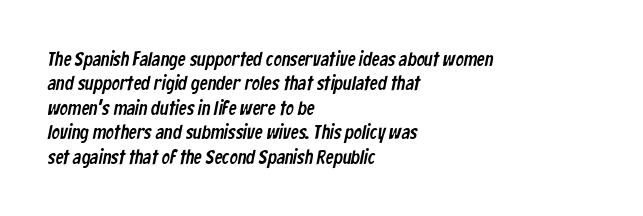
Q: Is the text underlined? A: No.
Q: How is the paragraph aligned? A: Left-aligned.
Q: Is the spacing between letters normal or unusually wide? A: Normal.
